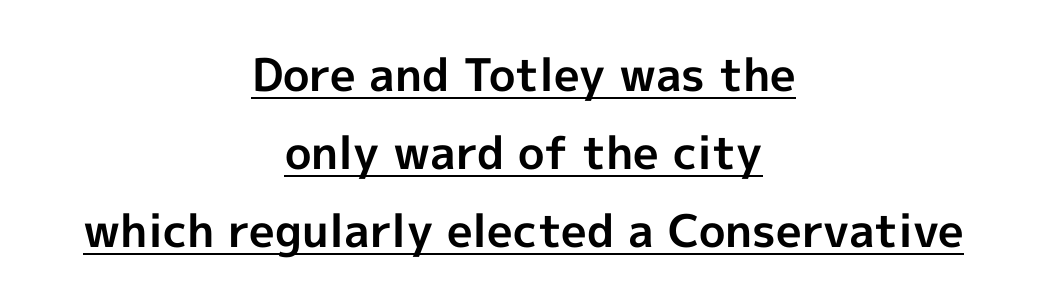
Q: Is the text bold? A: Yes.
Q: Is the text italic (slanted)? A: No, it is upright.
Q: Is the typeface a serif or a sans-serif typeface? A: Sans-serif.
Q: Is the text underlined? A: Yes.
Q: How is the paragraph aligned? A: Centered.
Q: Is the spacing between letters normal or unusually wide? A: Normal.
Q: Width (condensed, normal, or wide)? A: Normal.
Q: x-height? A: Medium.
Q: Monospaced? A: No.
